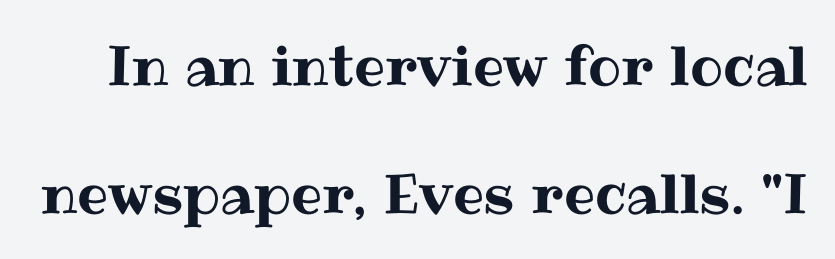
Q: Is the text italic (slanted)? A: No, it is upright.
Q: Is the text underlined? A: No.
Q: Is the spacing between letters normal or unusually wide? A: Normal.
Q: Is the spacing between lines tight, normal or loose? A: Loose.
Q: Width (condensed, normal, or wide)? A: Normal.
Q: Stroke contrast? A: Medium.
Q: x-height? A: Medium.
Q: Monospaced? A: No.
